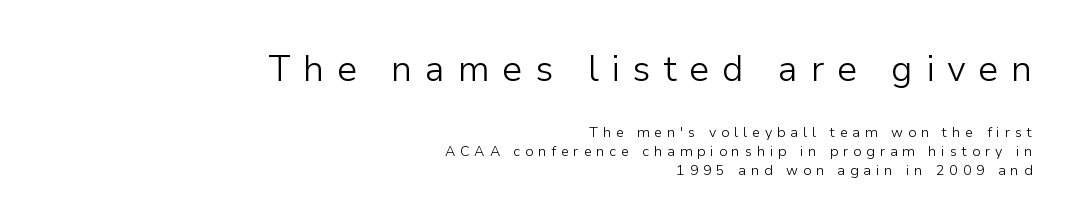
{"serif": "no", "italic": "no", "bold": "no", "weight": "light", "width": "normal", "stroke_contrast": "low", "x_height": "medium", "monospaced": "no", "underline": "no", "align": "right", "line_spacing": "normal", "line_spacing_ratio": 1.36, "letter_spacing": "wide", "letter_spacing_em": 0.35, "larger_block": "first", "size_ratio": 2.57, "glyph_px": 36}
